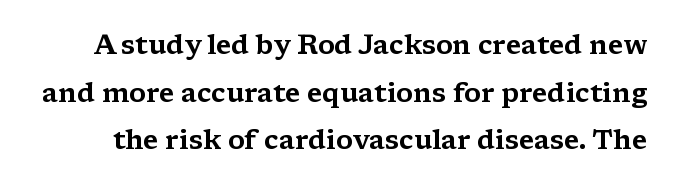
The passage shown is not underscored anywhere. Between one letter and the next there's only the usual sliver of space. You can tell it's not italic because the verticals are truly vertical.
